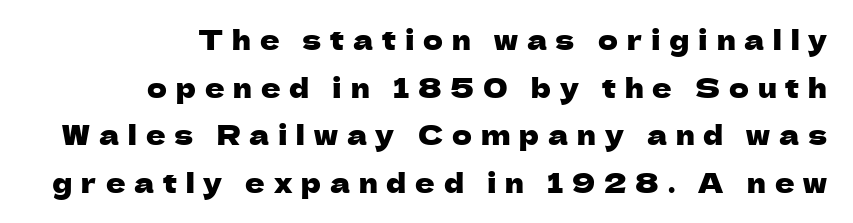
The image shows 27 px text type, upright; set right-aligned, line spacing 1.76x, unusually wide letter spacing (+0.33 em), not underlined.
